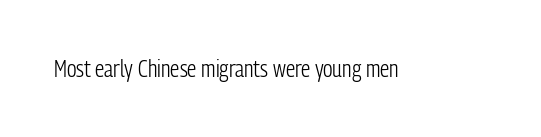
The image shows 23 px text type, upright; set normal letter spacing, not underlined.
